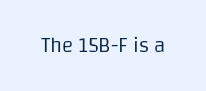
The image shows 21 px text type, upright; set normal letter spacing, not underlined.
